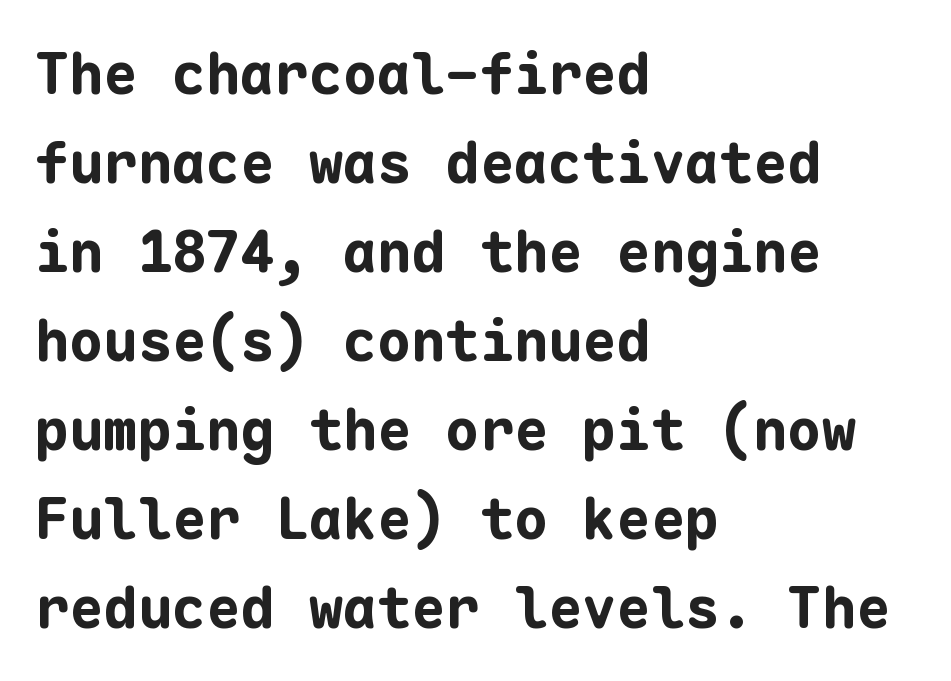
{"serif": "no", "italic": "no", "bold": "yes", "weight": "bold", "width": "normal", "stroke_contrast": "low", "x_height": "medium", "monospaced": "yes", "underline": "no", "align": "left", "line_spacing": "normal", "line_spacing_ratio": 1.56, "letter_spacing": "normal", "letter_spacing_em": 0.0, "glyph_px": 57}
